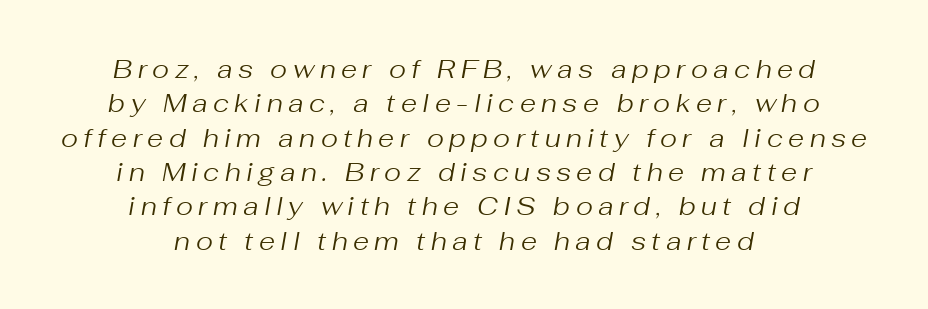
Q: Is the text bold? A: No.
Q: Is the text italic (slanted)? A: Yes, it leans right by about 10 degrees.
Q: Is the text underlined? A: No.
Q: How is the paragraph aligned? A: Centered.
Q: Is the spacing between letters normal or unusually wide? A: Unusually wide.
Q: Is the spacing between lines tight, normal or loose? A: Normal.
